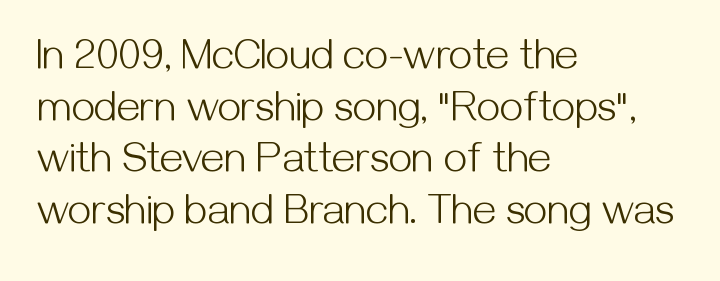
Q: Is the text bold? A: No.
Q: Is the text italic (slanted)? A: No, it is upright.
Q: Is the typeface a serif or a sans-serif typeface? A: Sans-serif.
Q: Is the text underlined? A: No.
Q: How is the paragraph aligned? A: Left-aligned.
Q: Is the spacing between letters normal or unusually wide? A: Normal.
Q: Width (condensed, normal, or wide)? A: Normal.
Q: Stroke contrast? A: Medium.
Q: x-height? A: Medium.
Q: Monospaced? A: No.
